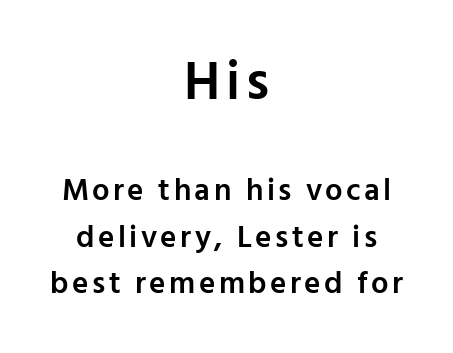
The image shows 54 px semibold sans-serif type, upright; set centered, normal line spacing (1.51x), not underlined; the first (top) block is 1.74x larger; low stroke contrast and a medium x-height.
